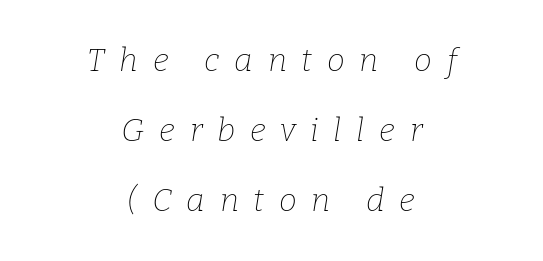
Q: Is the text bold? A: No.
Q: Is the text italic (slanted)? A: Yes, it leans right by about 9 degrees.
Q: Is the typeface a serif or a sans-serif typeface? A: Serif.
Q: Is the text underlined? A: No.
Q: How is the paragraph aligned? A: Centered.
Q: Is the spacing between letters normal or unusually wide? A: Unusually wide.
Q: Is the spacing between lines tight, normal or loose? A: Loose.
Q: Width (condensed, normal, or wide)? A: Normal.
Q: Stroke contrast? A: Low.
Q: x-height? A: Medium.
Q: Monospaced? A: No.
